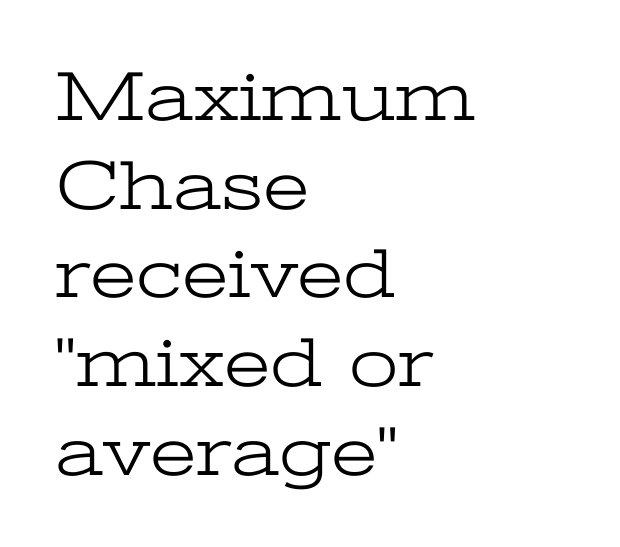
The strokes carry an ordinary text weight at most. You could call the tracking neutral — neither tight nor loose. The specimen omits any rule beneath the text block's lines. The ragged edge is on the right, which tells us the setting is flush left.
